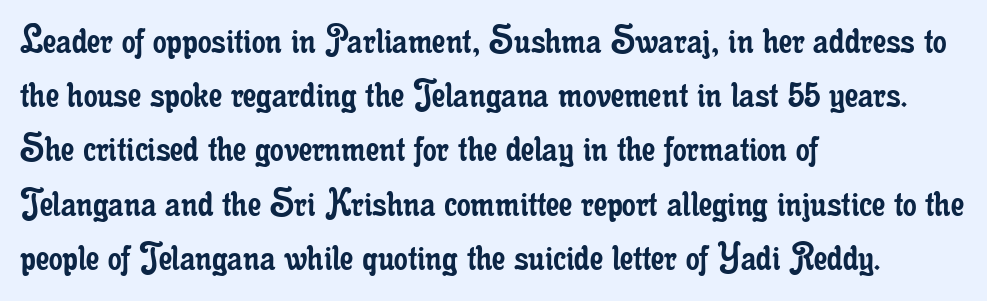
Bold? No — there's no thickening of the strokes. The glyphs in this specimen are seriffed. In CSS terms this would be text-align: left. Evenly set lines give the paragraph a standard silhouette. Looks like regular typesetting: each glyph gets only the width it needs. The tracking reads as untouched default to a designer's eye.
